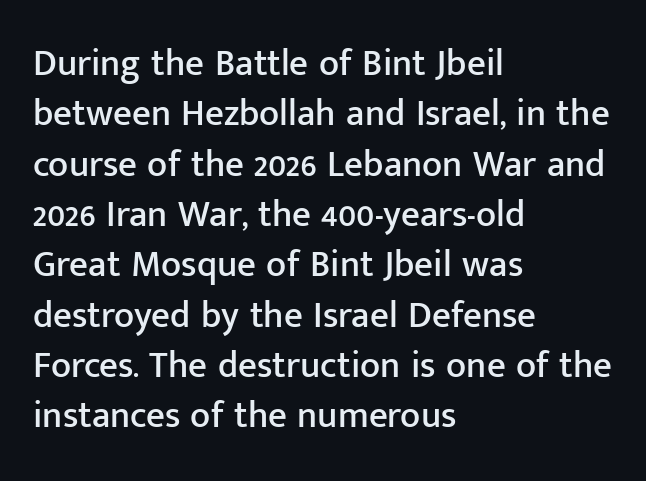
{"serif": "no", "italic": "no", "width": "normal", "stroke_contrast": "low", "x_height": "medium", "monospaced": "no", "underline": "no", "align": "left", "line_spacing": "normal", "line_spacing_ratio": 1.36, "letter_spacing": "normal", "letter_spacing_em": 0.0, "glyph_px": 37}
